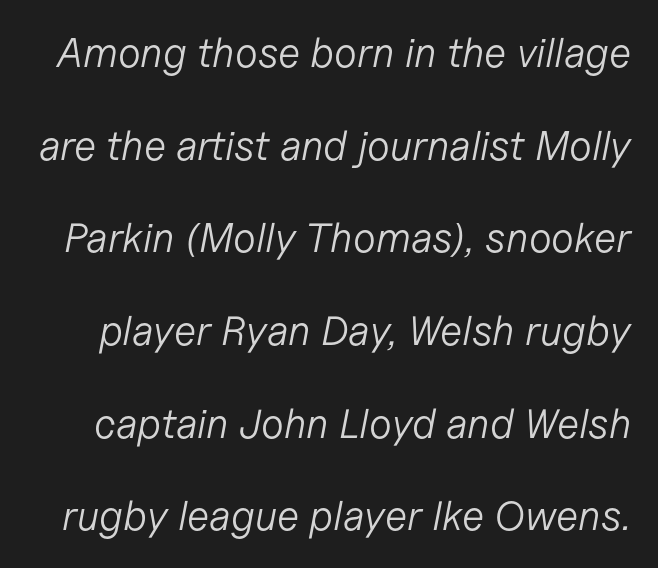
Honestly, there is no underline to notice here at all. The space between consecutive lines is lavish. Compared with a typical body face, this is equally light or lighter still. Spacing verdict: proportional, widths tailored to each character. This sample uses an oblique cut, with every glyph tilted off the vertical. Honestly, the letter spacing is just normal — you wouldn't notice it.
